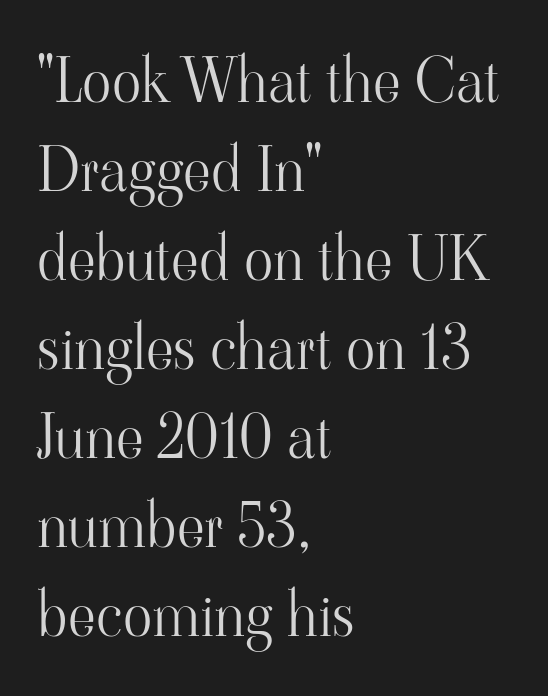
{"serif": "yes", "italic": "no", "bold": "no", "weight": "light", "width": "normal", "stroke_contrast": "high", "x_height": "small", "monospaced": "no", "underline": "no", "align": "left", "line_spacing": "normal", "line_spacing_ratio": 1.46, "letter_spacing": "normal", "letter_spacing_em": 0.0, "glyph_px": 61}
